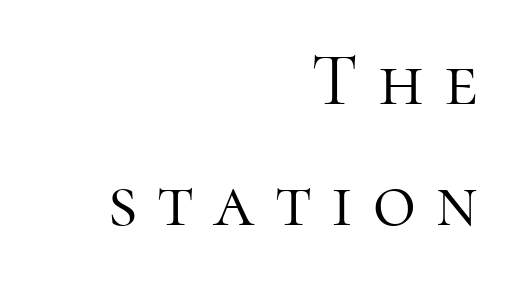
The image shows 74 px light serif type, upright; set right-aligned, normal line spacing (1.64x), unusually wide letter spacing (+0.27 em), not underlined; high stroke contrast and a medium x-height.
